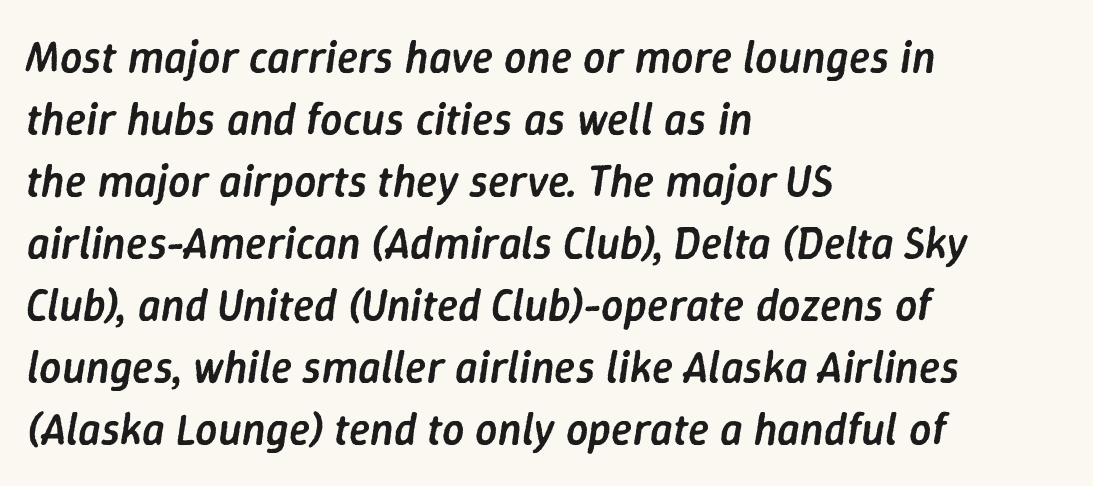
{"italic": "yes", "lean": "right", "slant_degrees": 9, "bold": "semi", "weight": "semibold", "width": "normal", "stroke_contrast": "low", "x_height": "medium", "monospaced": "no", "underline": "no", "align": "left", "line_spacing": "normal", "line_spacing_ratio": 1.41, "letter_spacing": "normal", "letter_spacing_em": 0.0, "glyph_px": 44}
